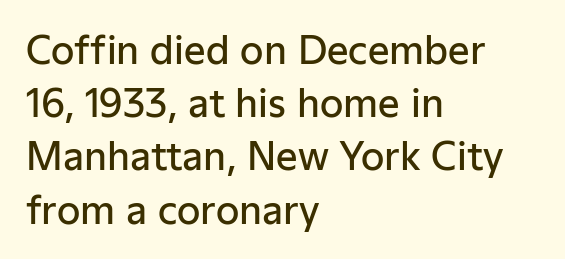
Q: Is the text bold? A: Semi-bold.
Q: Is the text italic (slanted)? A: No, it is upright.
Q: Is the typeface a serif or a sans-serif typeface? A: Sans-serif.
Q: Is the text underlined? A: No.
Q: How is the paragraph aligned? A: Left-aligned.
Q: Is the spacing between letters normal or unusually wide? A: Normal.
Q: Is the spacing between lines tight, normal or loose? A: Normal.
Q: Width (condensed, normal, or wide)? A: Normal.
Q: Stroke contrast? A: Low.
Q: x-height? A: Medium.
Q: Monospaced? A: No.
